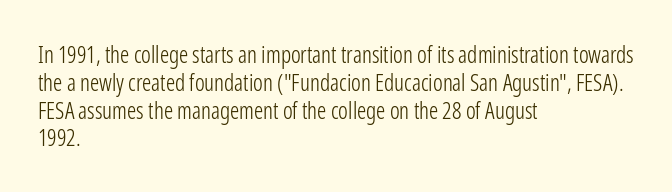
The image shows 23 px text type, upright; set left-aligned, line spacing 1.21x, normal letter spacing, not underlined.
